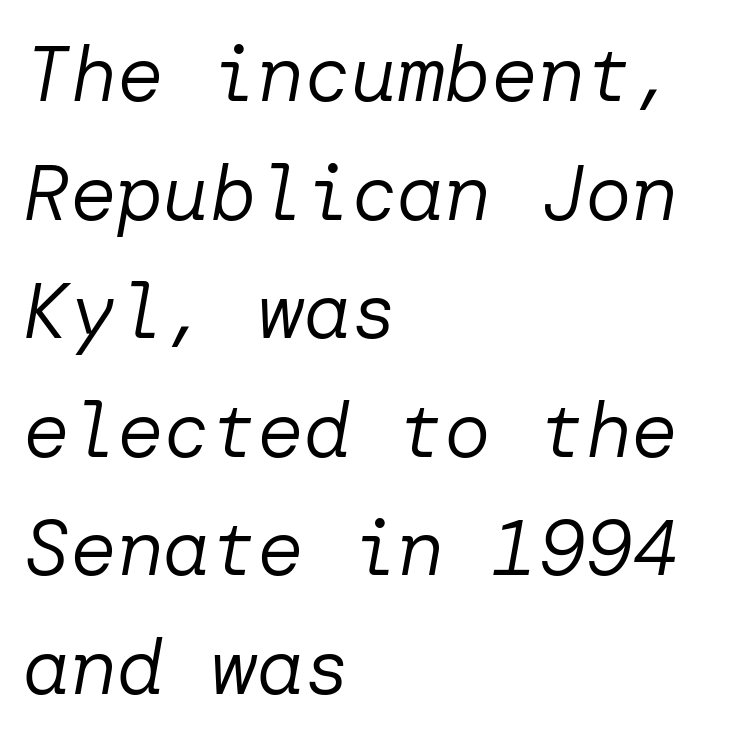
The image shows 78 px regular-weight type, italic (leaning right); set left-aligned, normal line spacing (1.52x), normal letter spacing, not underlined; low stroke contrast and a medium x-height.
